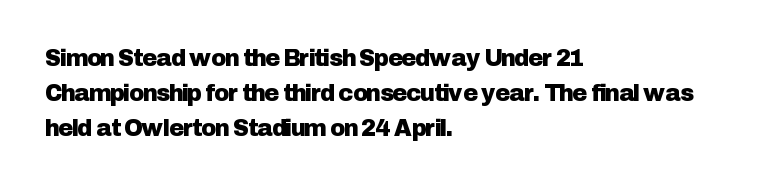
The designer left line spacing at the default. The face used here is rendered with its standard letterfit. The letters stand upright; this is a roman face. The rag falls on the right side of this text block. The words here are not underlined.
